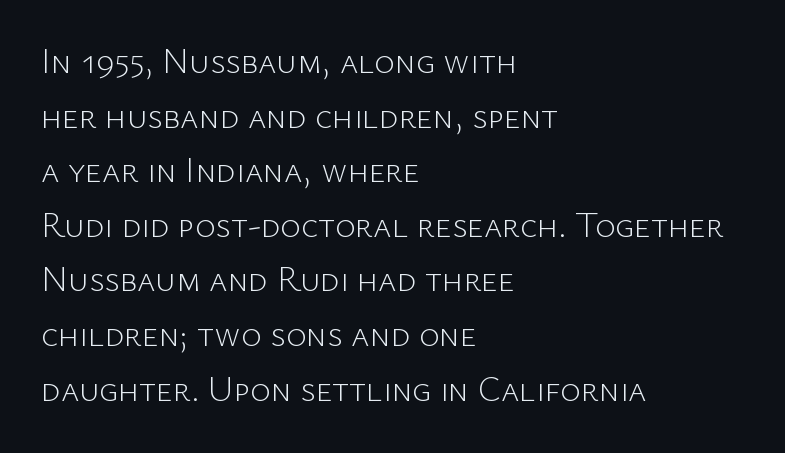
Q: Is the text bold? A: No.
Q: Is the text italic (slanted)? A: No, it is upright.
Q: Is the typeface a serif or a sans-serif typeface? A: Sans-serif.
Q: Is the text underlined? A: No.
Q: How is the paragraph aligned? A: Left-aligned.
Q: Is the spacing between letters normal or unusually wide? A: Normal.
Q: Is the spacing between lines tight, normal or loose? A: Normal.
Q: Width (condensed, normal, or wide)? A: Normal.
Q: Stroke contrast? A: Low.
Q: x-height? A: Medium.
Q: Monospaced? A: No.
